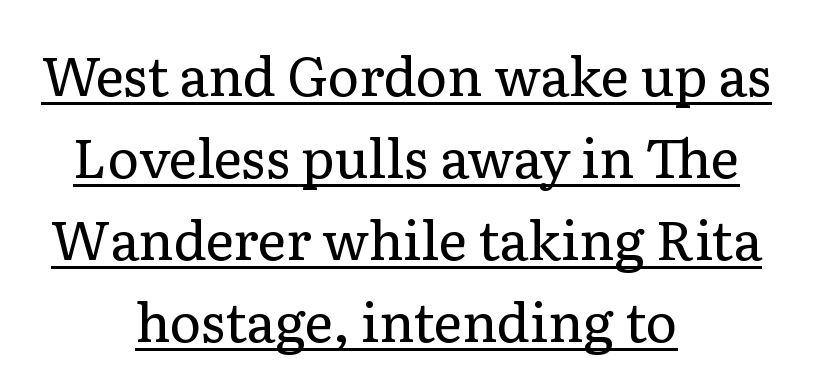
The image shows 54 px regular-weight serif type, upright; set centered, normal line spacing (1.52x), normal letter spacing, underlined; low stroke contrast and a medium x-height.
